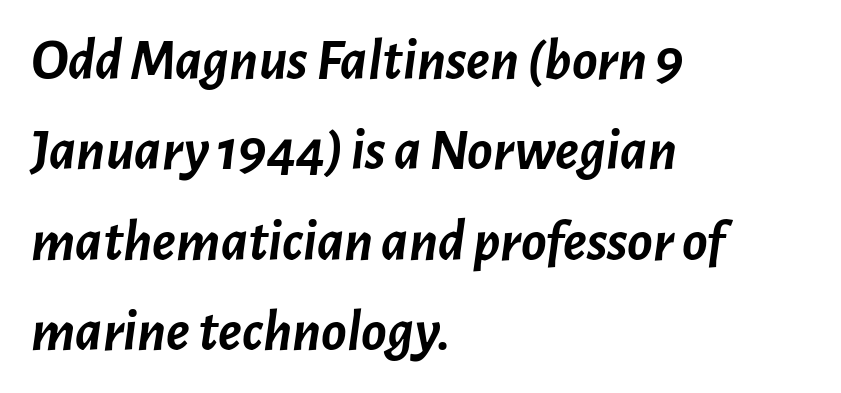
{"italic": "yes", "lean": "right", "slant_degrees": 7, "bold": "yes", "weight": "semibold", "width": "normal", "stroke_contrast": "low", "x_height": "medium", "monospaced": "no", "underline": "no", "align": "left", "line_spacing": "normal", "line_spacing_ratio": 1.53, "letter_spacing": "normal", "letter_spacing_em": 0.0, "glyph_px": 59}
